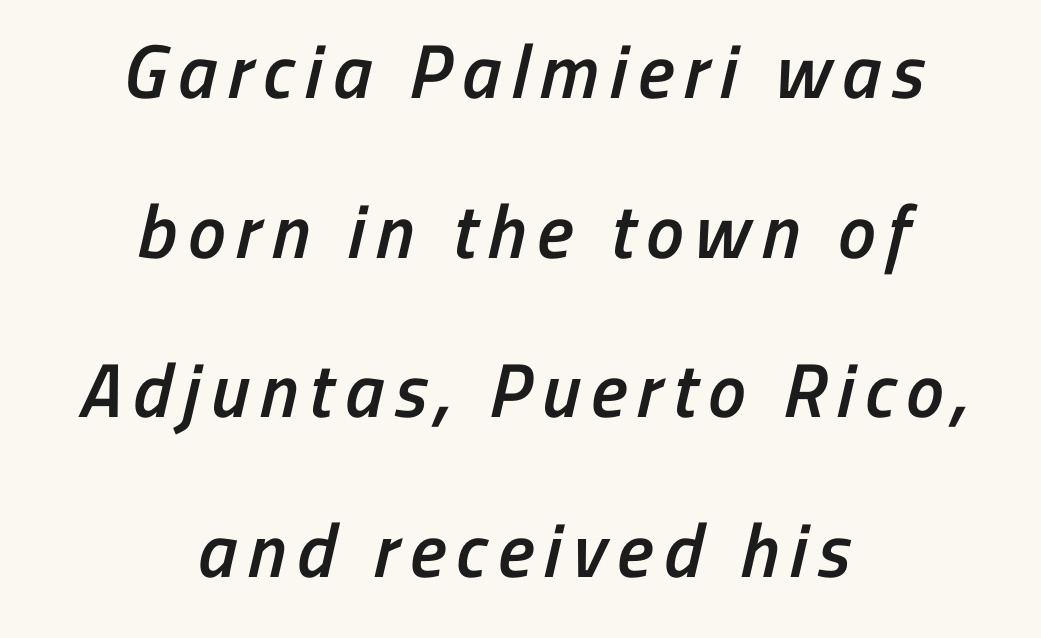
{"serif": "no", "bold": "semi", "weight": "semibold", "width": "condensed", "stroke_contrast": "low", "x_height": "medium", "monospaced": "no", "underline": "no", "align": "center", "line_spacing": "loose", "line_spacing_ratio": 2.1, "glyph_px": 76}
